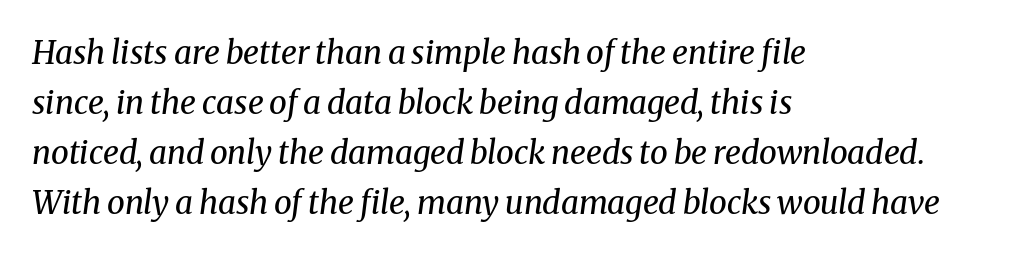
Q: Is the text bold? A: No.
Q: Is the text italic (slanted)? A: Yes, it leans right by about 8 degrees.
Q: Is the typeface a serif or a sans-serif typeface? A: Serif.
Q: Is the text underlined? A: No.
Q: How is the paragraph aligned? A: Left-aligned.
Q: Is the spacing between letters normal or unusually wide? A: Normal.
Q: Is the spacing between lines tight, normal or loose? A: Normal.
Q: Width (condensed, normal, or wide)? A: Normal.
Q: Stroke contrast? A: Medium.
Q: x-height? A: Medium.
Q: Monospaced? A: No.
